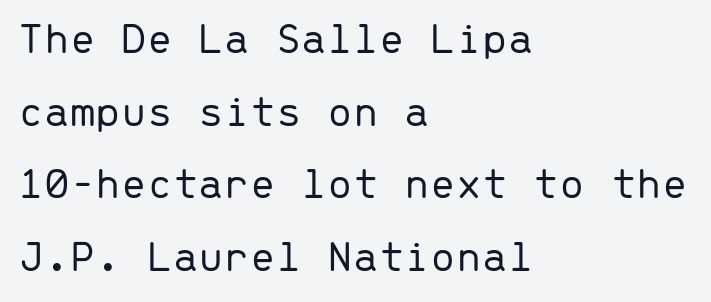
Q: Is the text bold? A: No.
Q: Is the text italic (slanted)? A: No, it is upright.
Q: Is the typeface a serif or a sans-serif typeface? A: Sans-serif.
Q: Is the text underlined? A: No.
Q: How is the paragraph aligned? A: Left-aligned.
Q: Is the spacing between letters normal or unusually wide? A: Normal.
Q: Is the spacing between lines tight, normal or loose? A: Normal.
Q: Width (condensed, normal, or wide)? A: Normal.
Q: Stroke contrast? A: Low.
Q: x-height? A: Medium.
Q: Monospaced? A: Yes.
